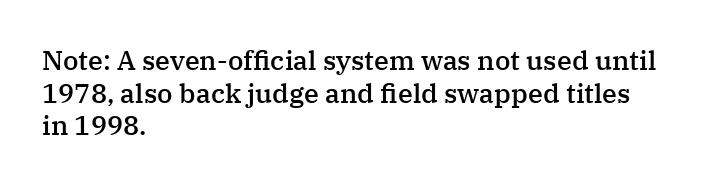
The rendering uses a semibold face; strokes are thickened but not to full bold. Inter-character spacing is left at the font's built-in metrics. Quick note: not italic, upright. Which margin do the lines hug? The left one — the right edge is uneven.
